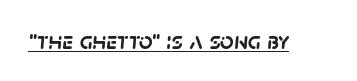
The image shows 24 px bold type; set normal letter spacing, underlined.
